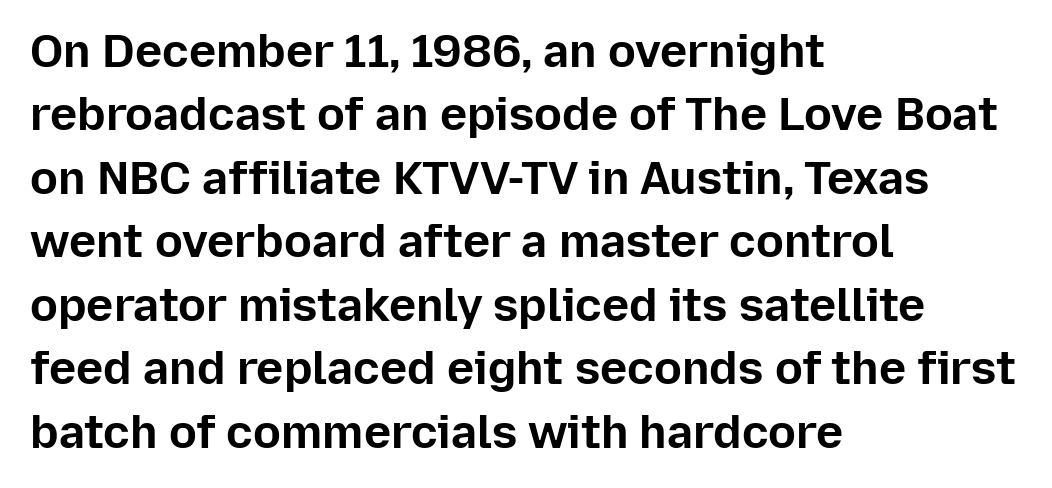
The image shows 46 px bold sans-serif type, upright; set left-aligned, normal line spacing (1.38x), normal letter spacing, not underlined; low stroke contrast and a medium x-height.
